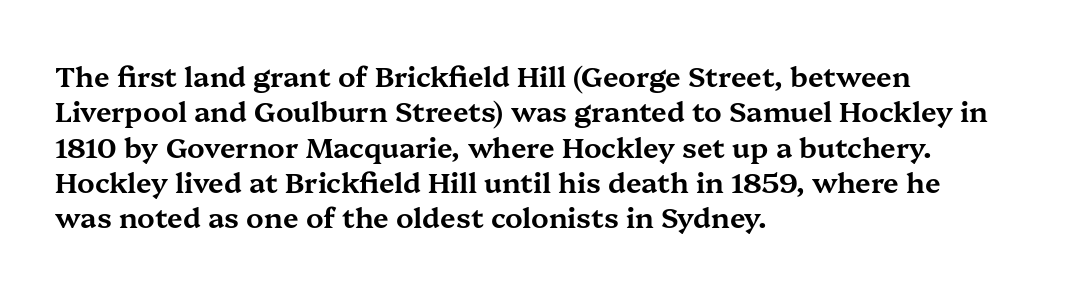
The image shows 28 px wide serif type, upright; set left-aligned, normal line spacing (1.26x), normal letter spacing, not underlined; medium stroke contrast and a medium x-height.
